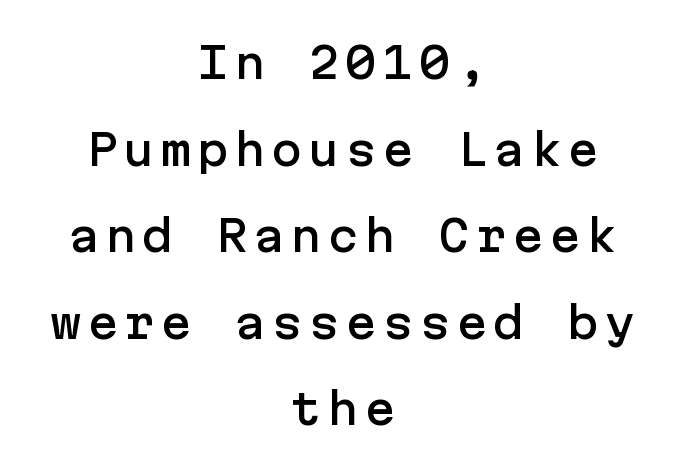
{"serif": "no", "italic": "no", "width": "normal", "stroke_contrast": "low", "x_height": "medium", "underline": "no", "align": "center", "line_spacing": "loose", "line_spacing_ratio": 2.06, "glyph_px": 42}
